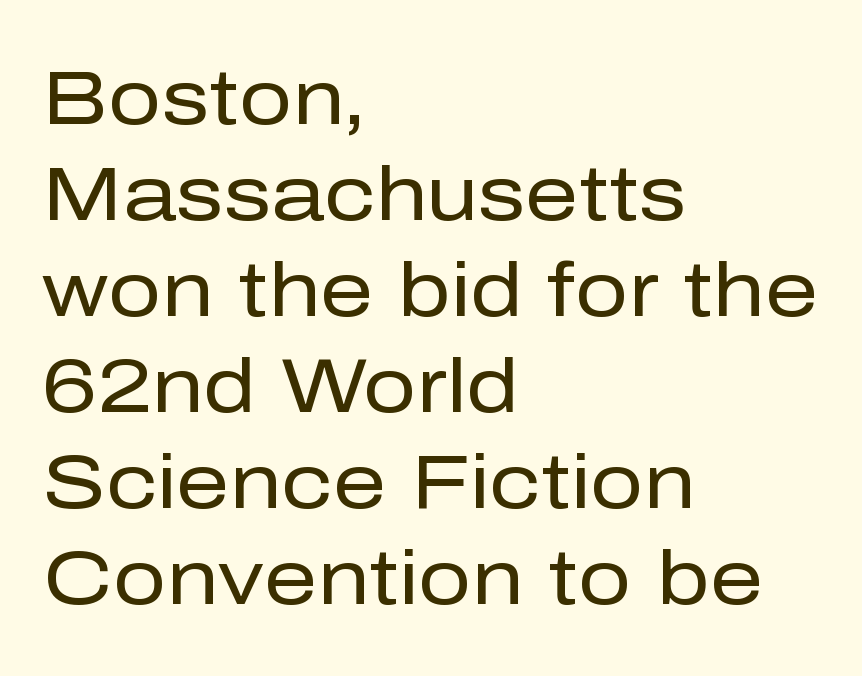
Vertical spacing — default. You could not count columns in this text — the font is proportionally spaced. The type family on display is of the sans-serif kind. The characters are drawn with everyday or finer stroke widths.
